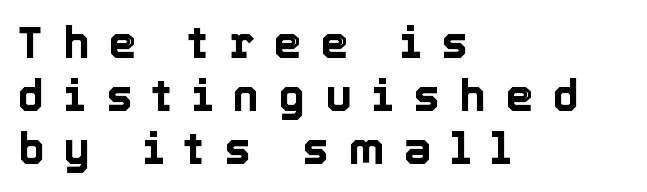
The specimen reads as upright at a glance. Caption: multi-line text, flush left, ragged right. Each row of text sits above clean, open space. The rendering uses natural spacing where letterforms have individual widths. Tracking here is generous; glyphs stand well apart from one another.
